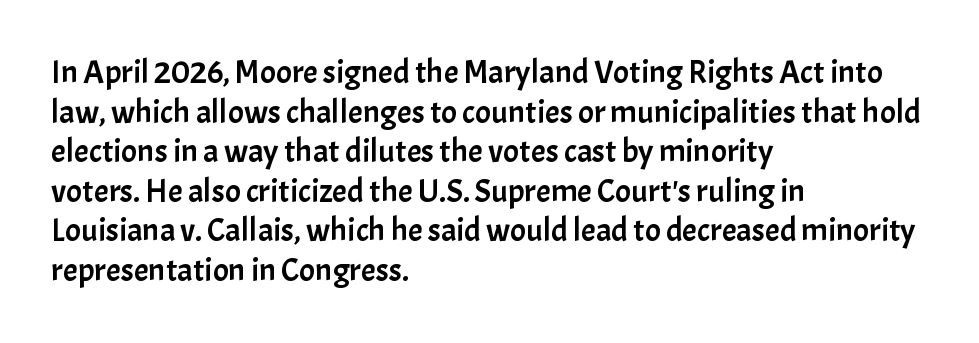
{"serif": "no", "italic": "no", "width": "normal", "stroke_contrast": "low", "x_height": "medium", "monospaced": "no", "underline": "no", "align": "left", "line_spacing_ratio": 1.2, "letter_spacing": "normal", "letter_spacing_em": 0.0, "glyph_px": 33}
